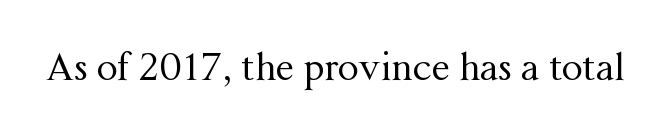
Q: Is the text bold? A: No.
Q: Is the text italic (slanted)? A: No, it is upright.
Q: Is the typeface a serif or a sans-serif typeface? A: Serif.
Q: Is the text underlined? A: No.
Q: Is the spacing between letters normal or unusually wide? A: Normal.
Q: Width (condensed, normal, or wide)? A: Normal.
Q: Stroke contrast? A: Medium.
Q: x-height? A: Medium.
Q: Monospaced? A: No.
